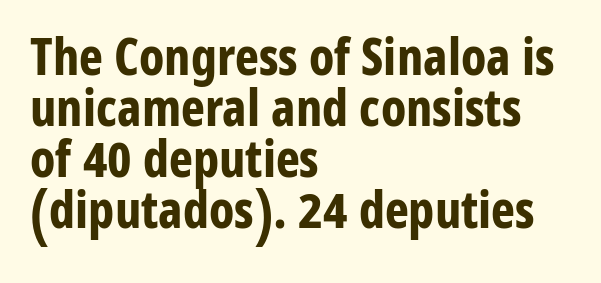
Examine the stroke ends and you'll find no serifs. The letterforms sit shoulder to shoulder at normal distance. Proportional: the letters do not fall into vertical columns. Quick note: not italic, upright. One-word summary of the alignment: left.
